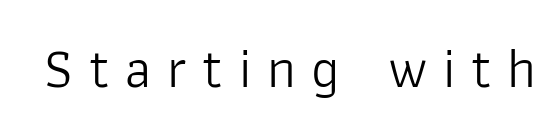
Q: Is the text bold? A: No.
Q: Is the text italic (slanted)? A: No, it is upright.
Q: Is the typeface a serif or a sans-serif typeface? A: Sans-serif.
Q: Is the text underlined? A: No.
Q: Is the spacing between letters normal or unusually wide? A: Unusually wide.
Q: Width (condensed, normal, or wide)? A: Normal.
Q: Stroke contrast? A: Low.
Q: x-height? A: Medium.
Q: Monospaced? A: No.
